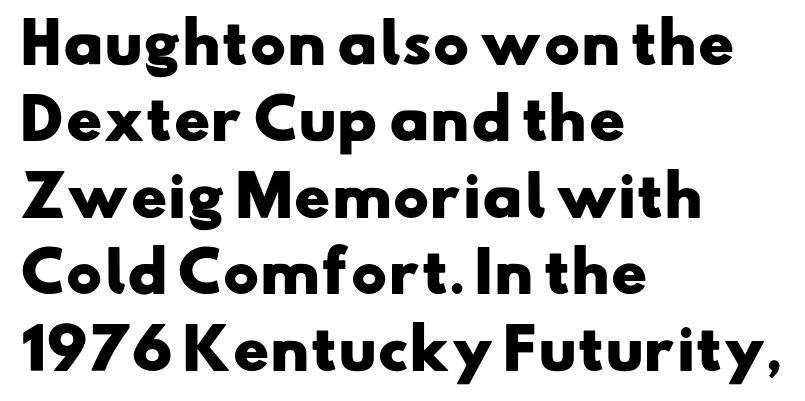
On the weight axis this lands at bold, roughly 700. Check where the strokes stop: nothing finishes them off — pure sans. The letters advance in unequal steps, a hallmark of proportional type. This sample keeps an unexceptional amount of space between lines. Check under the words: just untouched page.
